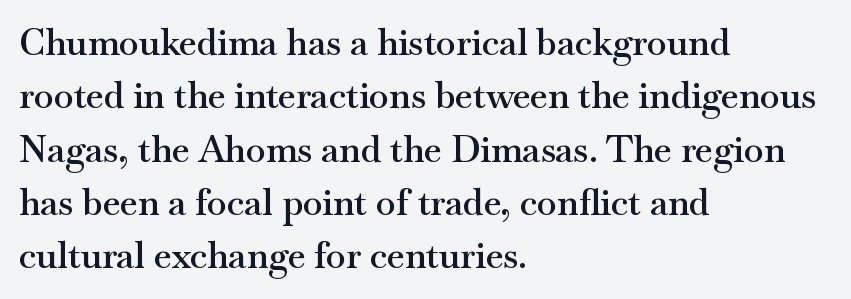
{"serif": "yes", "italic": "no", "bold": "semi", "weight": "semibold", "width": "wide", "stroke_contrast": "medium", "x_height": "small", "monospaced": "no", "underline": "no", "align": "left", "line_spacing": "normal", "line_spacing_ratio": 1.48, "letter_spacing": "normal", "letter_spacing_em": 0.0, "glyph_px": 36}
